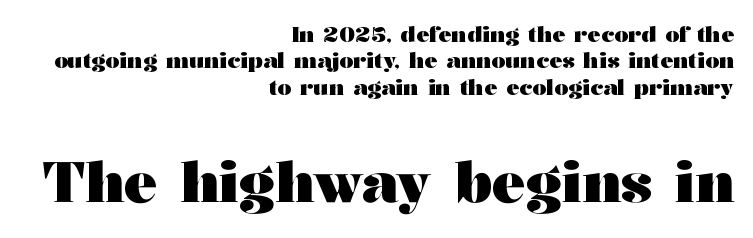
The strip under each line holds only bare page. Typesetter's note — lower block bumped up in size, upper block left smaller. Do the characters align in a grid? No, the font is proportional. The strokes are fattened all the way to bold. The face used here is seriffed, in the tradition of book romans.
